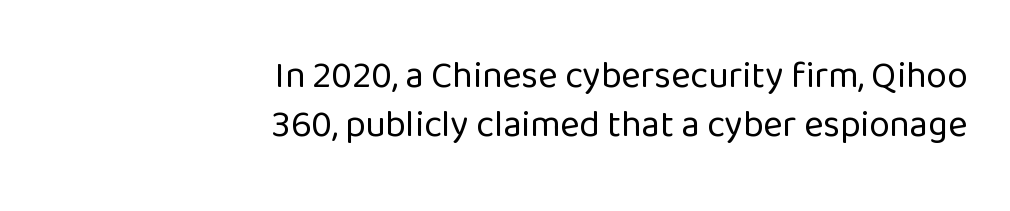
The image shows 37 px regular-weight sans-serif type, upright; set right-aligned, normal line spacing (1.33x), normal letter spacing, not underlined; low stroke contrast and a medium x-height.
